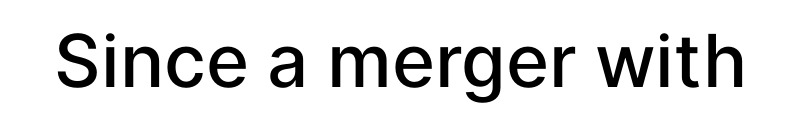
Q: Is the text bold? A: Semi-bold.
Q: Is the text italic (slanted)? A: No, it is upright.
Q: Is the typeface a serif or a sans-serif typeface? A: Sans-serif.
Q: Is the text underlined? A: No.
Q: Is the spacing between letters normal or unusually wide? A: Normal.
Q: Width (condensed, normal, or wide)? A: Normal.
Q: Stroke contrast? A: Low.
Q: x-height? A: Medium.
Q: Monospaced? A: No.
